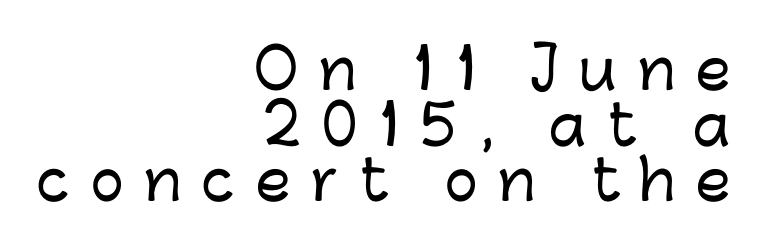
The letters advance in unequal steps, a hallmark of proportional type. The line-height multiplier appears low, near solid setting. A roman cut, with each character standing at attention. The foot of each line stays bare and open. Note: no serifs on the glyphs. This rendering uses right alignment, leaving the left contour irregular.
